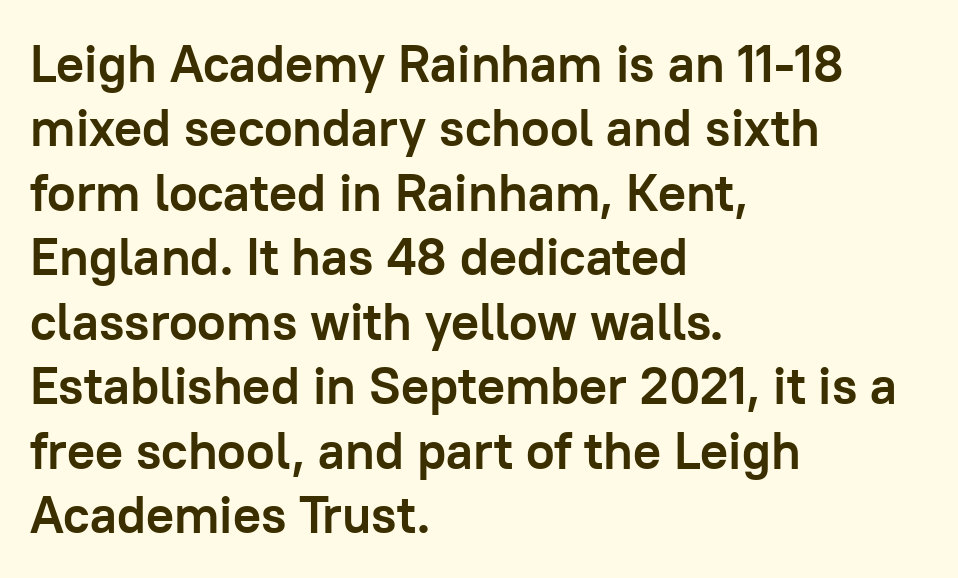
Q: Is the text bold? A: Yes.
Q: Is the text italic (slanted)? A: No, it is upright.
Q: Is the typeface a serif or a sans-serif typeface? A: Sans-serif.
Q: Is the text underlined? A: No.
Q: How is the paragraph aligned? A: Left-aligned.
Q: Is the spacing between letters normal or unusually wide? A: Normal.
Q: Width (condensed, normal, or wide)? A: Normal.
Q: Stroke contrast? A: Low.
Q: x-height? A: Medium.
Q: Monospaced? A: No.
